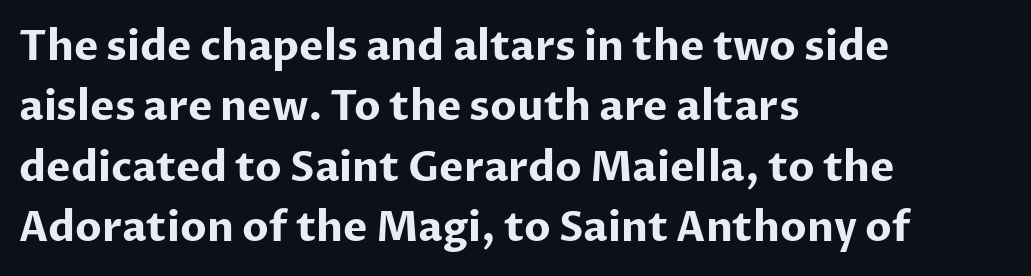
{"serif": "no", "italic": "no", "bold": "yes", "weight": "bold", "width": "normal", "stroke_contrast": "low", "x_height": "medium", "monospaced": "no", "underline": "no", "align": "left", "line_spacing": "normal", "line_spacing_ratio": 1.47, "letter_spacing": "normal", "letter_spacing_em": 0.0, "glyph_px": 41}
